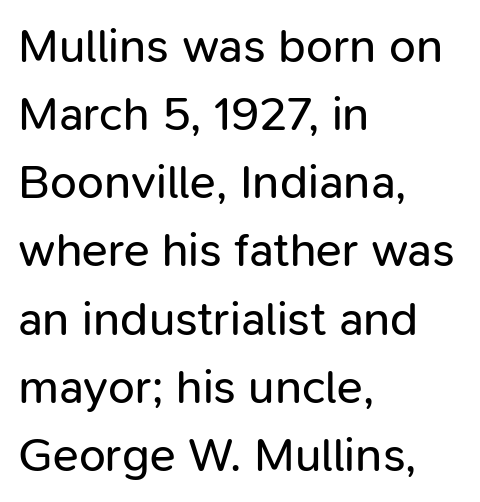
Q: Is the text bold? A: No.
Q: Is the text italic (slanted)? A: No, it is upright.
Q: Is the typeface a serif or a sans-serif typeface? A: Sans-serif.
Q: Is the text underlined? A: No.
Q: How is the paragraph aligned? A: Left-aligned.
Q: Is the spacing between letters normal or unusually wide? A: Normal.
Q: Is the spacing between lines tight, normal or loose? A: Normal.
Q: Width (condensed, normal, or wide)? A: Normal.
Q: Stroke contrast? A: Low.
Q: x-height? A: Medium.
Q: Monospaced? A: No.
